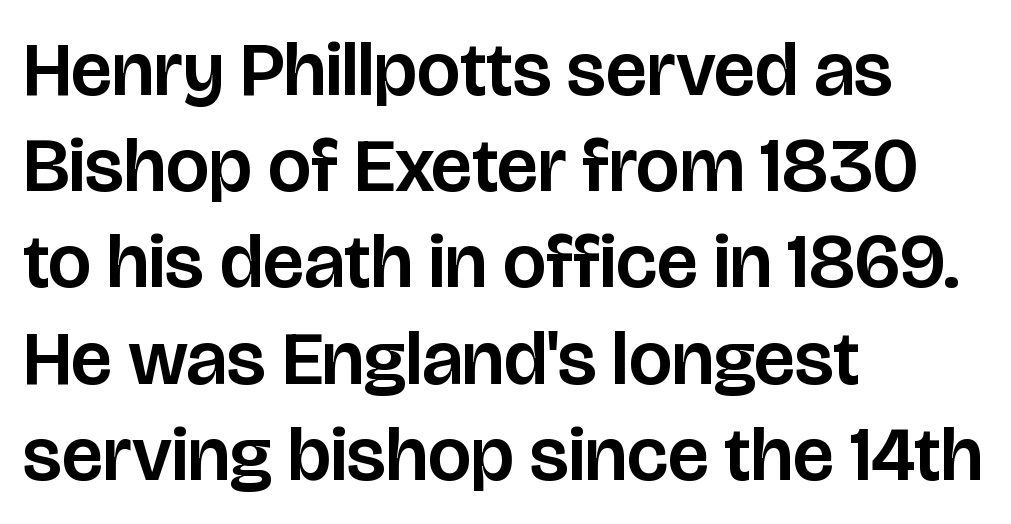
Line beginnings align vertically; line endings do not. Each letter keeps its own natural width here, so spacing adapts to shape. You can tell it's not italic because the verticals are truly vertical. Has an underline been added? It has not.
